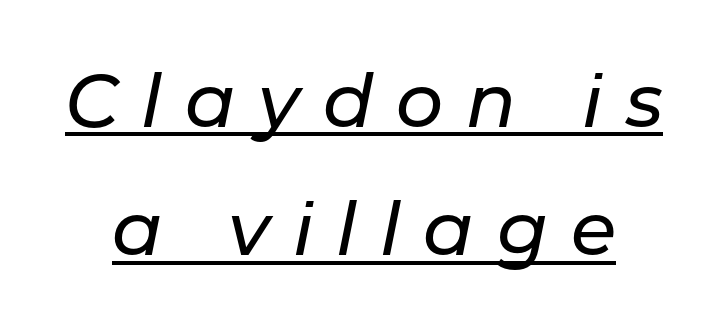
The image shows 74 px text type, italic (leaning right); set line spacing 1.73x, unusually wide letter spacing (+0.31 em), underlined; low stroke contrast and a medium x-height.
